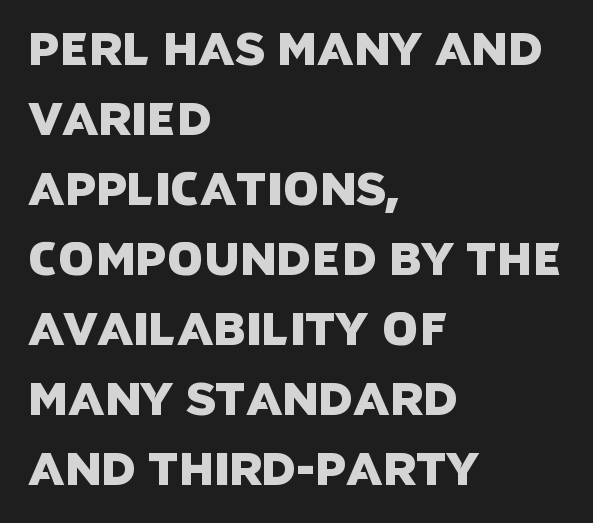
Q: Is the typeface a serif or a sans-serif typeface? A: Sans-serif.
Q: Is the text underlined? A: No.
Q: How is the paragraph aligned? A: Left-aligned.
Q: Is the spacing between letters normal or unusually wide? A: Normal.
Q: Is the spacing between lines tight, normal or loose? A: Normal.
Q: Width (condensed, normal, or wide)? A: Normal.
Q: Stroke contrast? A: Low.
Q: x-height? A: Large.
Q: Monospaced? A: No.
